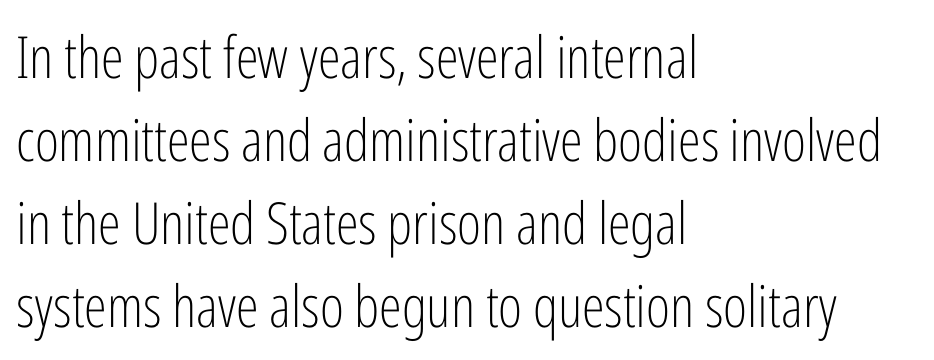
{"serif": "no", "italic": "no", "bold": "no", "weight": "light", "width": "condensed", "stroke_contrast": "low", "x_height": "medium", "monospaced": "no", "underline": "no", "align": "left", "line_spacing": "normal", "line_spacing_ratio": 1.43, "letter_spacing": "normal", "letter_spacing_em": 0.0, "glyph_px": 58}
